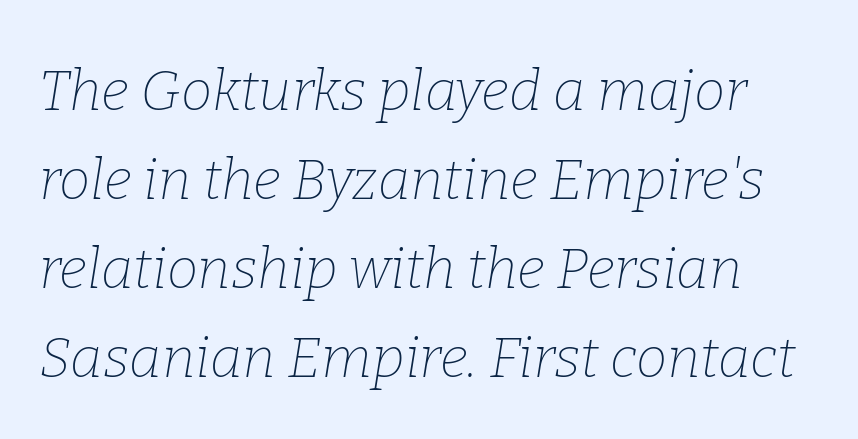
Q: Is the text bold? A: No.
Q: Is the text italic (slanted)? A: Yes, it leans right by about 9 degrees.
Q: Is the typeface a serif or a sans-serif typeface? A: Serif.
Q: Is the text underlined? A: No.
Q: Is the spacing between letters normal or unusually wide? A: Normal.
Q: Is the spacing between lines tight, normal or loose? A: Normal.
Q: Width (condensed, normal, or wide)? A: Normal.
Q: Stroke contrast? A: Low.
Q: x-height? A: Medium.
Q: Monospaced? A: No.
